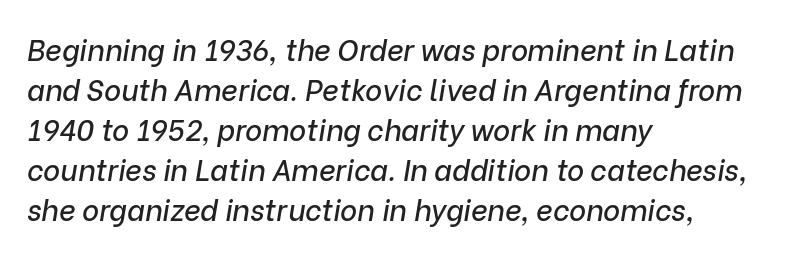
{"italic": "yes", "lean": "right", "slant_degrees": 9, "width": "normal", "stroke_contrast": "low", "x_height": "medium", "monospaced": "no", "underline": "no", "align": "left", "line_spacing": "normal", "line_spacing_ratio": 1.38, "letter_spacing": "normal", "letter_spacing_em": 0.0, "glyph_px": 29}
